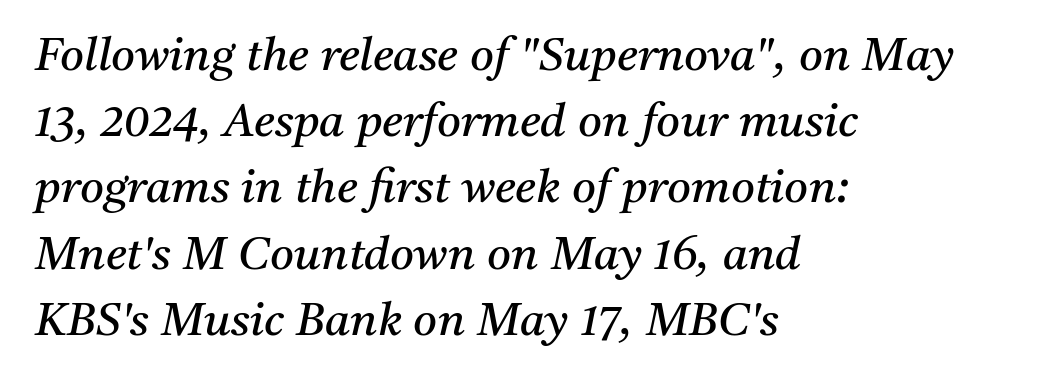
The image shows 46 px regular-weight serif type, italic (leaning right); set left-aligned, normal line spacing (1.44x), normal letter spacing, not underlined; medium stroke contrast and a medium x-height.
